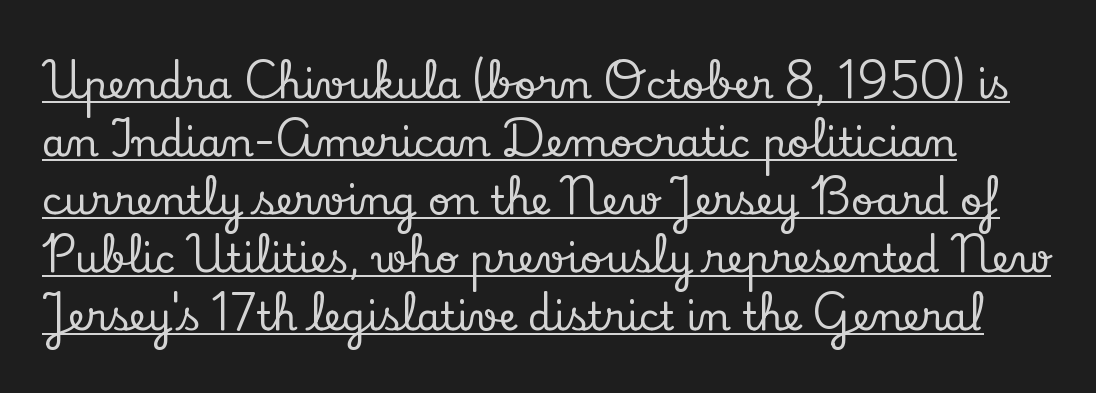
The letters advance in unequal steps, a hallmark of proportional type. Does the leading feel generous? No, just average. Observe the serifs anchoring each vertical stroke in this sample. Does the lettering tilt? It doesn't — this is upright. Each line of the rendering has a horizontal stroke beneath the glyphs. This sample uses plain, unmodified letter spacing.
